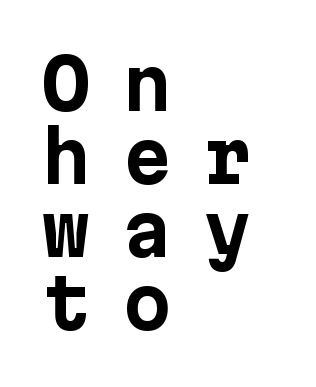
A full-strength bold gives these letters their thick strokes. The type family on display is of the sans-serif kind. Which margin do the lines hug? The left one — the right edge is uneven. This is the regular roman posture of the typeface. Decoration check: the copy has no underline. Display-style spreading of the glyphs; the letterfit is very open.
